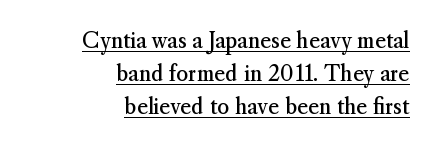
The sample's only ornament is a line tracing under the words. The font sits on the lighter half of the weight spectrum, regular included. Casual observation: everything's shoved over to the right. The font's upright variant was chosen for this text. You could call the tracking neutral — neither tight nor loose. How would I describe the line gaps? Plain and ordinary.
